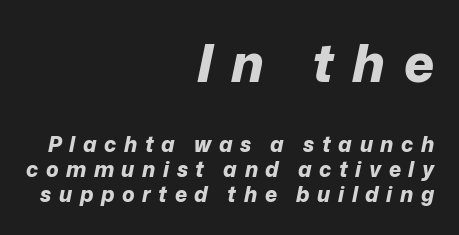
Q: Is the text bold? A: Yes.
Q: Is the text italic (slanted)? A: Yes, it leans right by about 12 degrees.
Q: Is the text underlined? A: No.
Q: How is the paragraph aligned? A: Right-aligned.
Q: Is the spacing between letters normal or unusually wide? A: Unusually wide.
Q: Which block of text is set in a larger size, the first (top) or the second (bottom)? A: The first (top) one.
Q: Width (condensed, normal, or wide)? A: Normal.
Q: Stroke contrast? A: Low.
Q: x-height? A: Medium.
Q: Monospaced? A: No.
